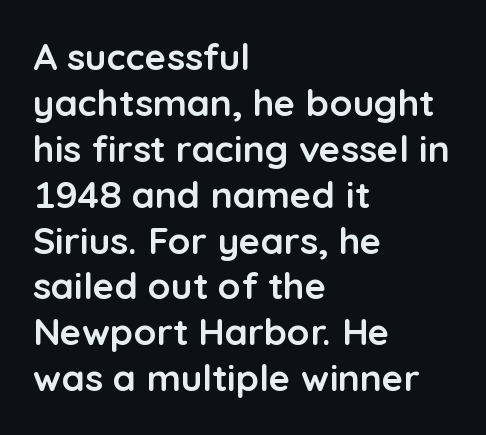
The image shows 37 px semibold sans-serif type, upright; set left-aligned, line spacing 1.24x, normal letter spacing, not underlined; low stroke contrast and a medium x-height.
